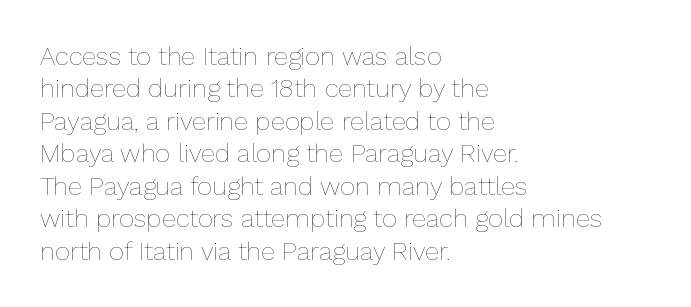
Line spacing here is normal. Nobody touched the tracking dial on this one. Quick note: underline off. Designer's note — italics off, roman on. The lines are quadded left.
